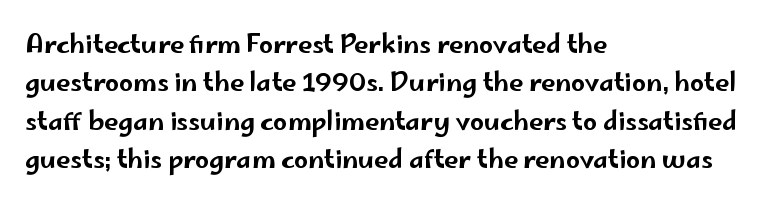
The image shows 25 px text type, upright; set left-aligned, normal line spacing (1.54x), normal letter spacing, not underlined.
